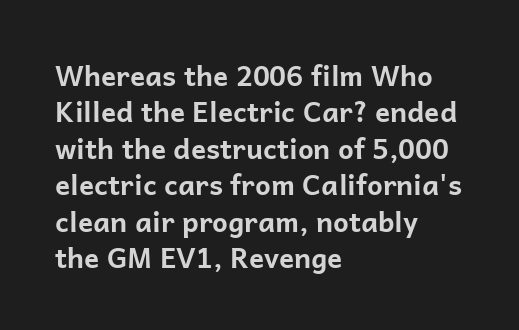
Q: Is the text bold? A: Yes.
Q: Is the text italic (slanted)? A: No, it is upright.
Q: Is the typeface a serif or a sans-serif typeface? A: Sans-serif.
Q: Is the text underlined? A: No.
Q: How is the paragraph aligned? A: Left-aligned.
Q: Is the spacing between letters normal or unusually wide? A: Normal.
Q: Is the spacing between lines tight, normal or loose? A: Normal.
Q: Width (condensed, normal, or wide)? A: Normal.
Q: Stroke contrast? A: Low.
Q: x-height? A: Medium.
Q: Monospaced? A: No.
